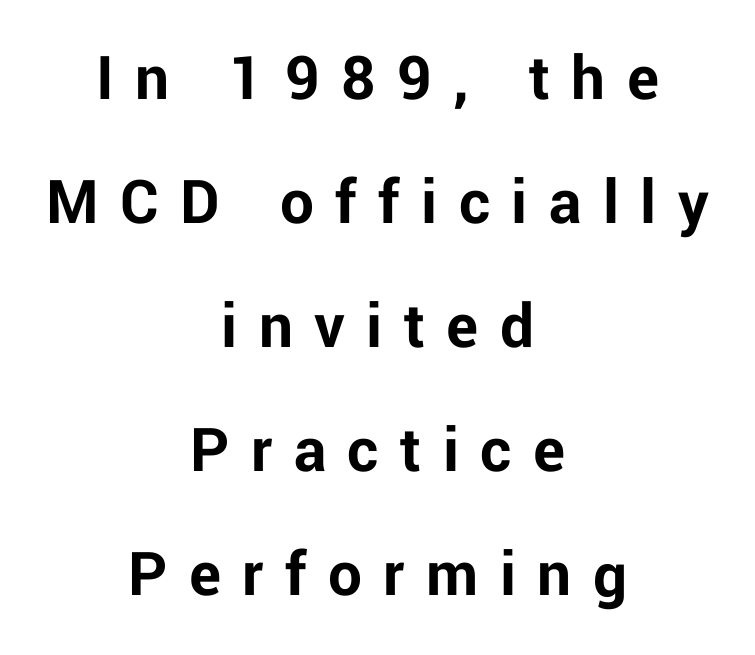
The image shows 67 px bold sans-serif type, upright; set centered, line spacing 1.85x, unusually wide letter spacing (+0.32 em), not underlined; low stroke contrast and a medium x-height.
